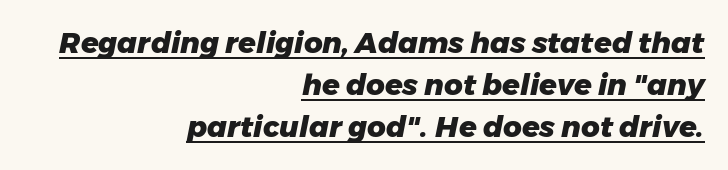
Is the block centered? No — it sits flush against the right margin. The letters advance in unequal steps, a hallmark of proportional type. There's an unmistakable incline to the writing here. These words are printed bold, with thick strokes throughout.
